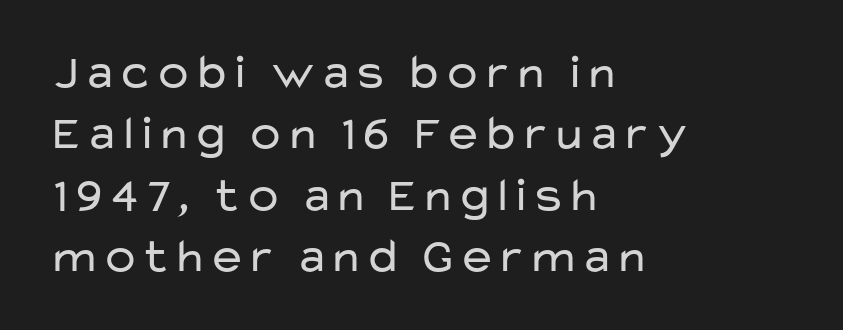
{"serif": "no", "italic": "no", "bold": "no", "weight": "regular", "width": "wide", "stroke_contrast": "low", "x_height": "medium", "monospaced": "no", "underline": "no", "align": "left", "line_spacing": "normal", "line_spacing_ratio": 1.28, "letter_spacing": "normal", "letter_spacing_em": 0.0, "glyph_px": 48}
